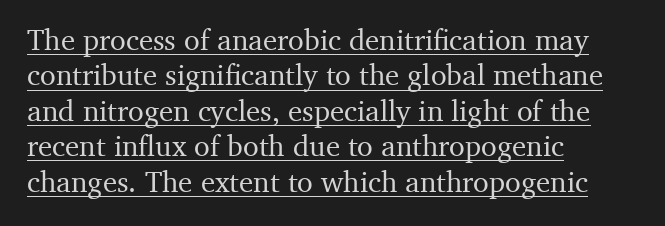
{"serif": "yes", "italic": "no", "width": "normal", "stroke_contrast": "medium", "x_height": "medium", "monospaced": "no", "underline": "yes", "align": "left", "line_spacing_ratio": 1.22, "letter_spacing": "normal", "letter_spacing_em": 0.0, "glyph_px": 29}
